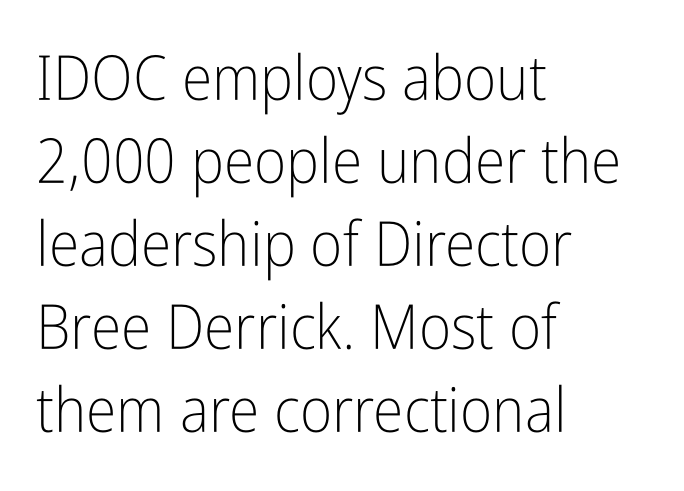
Q: Is the text bold? A: No.
Q: Is the text italic (slanted)? A: No, it is upright.
Q: Is the typeface a serif or a sans-serif typeface? A: Sans-serif.
Q: Is the text underlined? A: No.
Q: How is the paragraph aligned? A: Left-aligned.
Q: Is the spacing between letters normal or unusually wide? A: Normal.
Q: Is the spacing between lines tight, normal or loose? A: Normal.
Q: Width (condensed, normal, or wide)? A: Condensed.
Q: Stroke contrast? A: Low.
Q: x-height? A: Medium.
Q: Monospaced? A: No.
